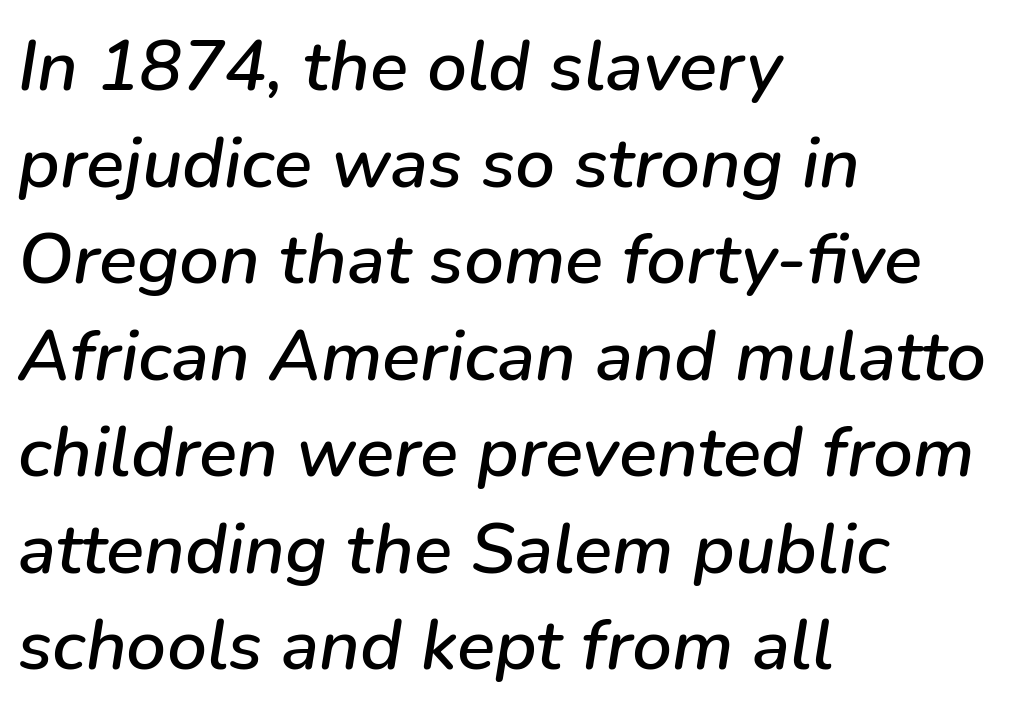
{"italic": "yes", "lean": "right", "slant_degrees": 9, "width": "normal", "stroke_contrast": "low", "x_height": "medium", "monospaced": "no", "underline": "no", "align": "left", "line_spacing": "normal", "line_spacing_ratio": 1.36, "letter_spacing": "normal", "letter_spacing_em": 0.0, "glyph_px": 71}
